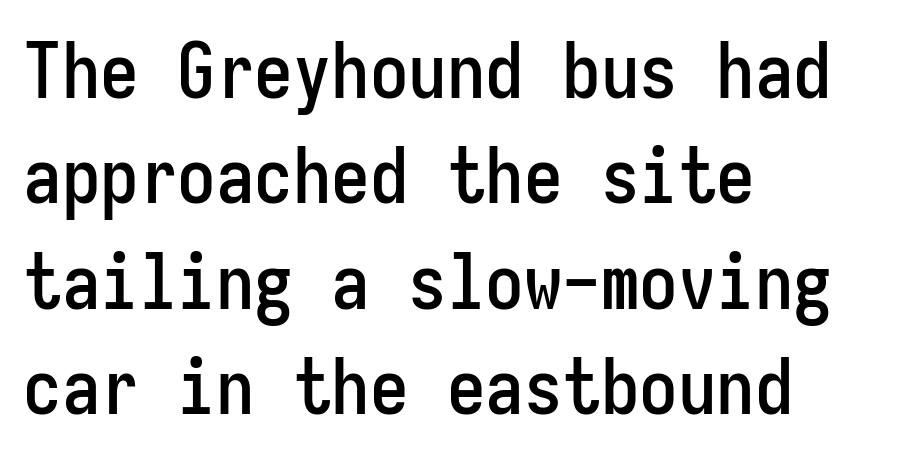
Note the uniform advance width — an 'i' takes as much space as an 'm'. The designer went with a sans here, leaving each stem footless. Where is the straight margin? On the left. The gaps between neighbouring characters are ordinary and unremarkable. Check under the words: just untouched page. In terms of leading, this rendering sits right in the middle.
